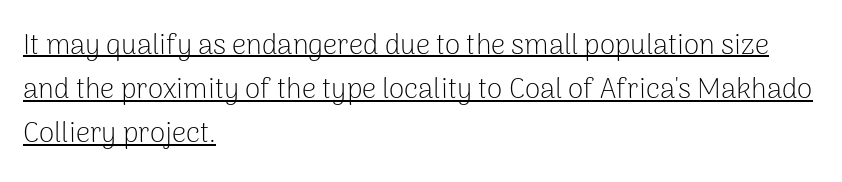
Q: Is the text bold? A: No.
Q: Is the text italic (slanted)? A: No, it is upright.
Q: Is the typeface a serif or a sans-serif typeface? A: Sans-serif.
Q: Is the text underlined? A: Yes.
Q: How is the paragraph aligned? A: Left-aligned.
Q: Is the spacing between letters normal or unusually wide? A: Normal.
Q: Is the spacing between lines tight, normal or loose? A: Normal.
Q: Width (condensed, normal, or wide)? A: Normal.
Q: Stroke contrast? A: Low.
Q: x-height? A: Medium.
Q: Monospaced? A: No.
